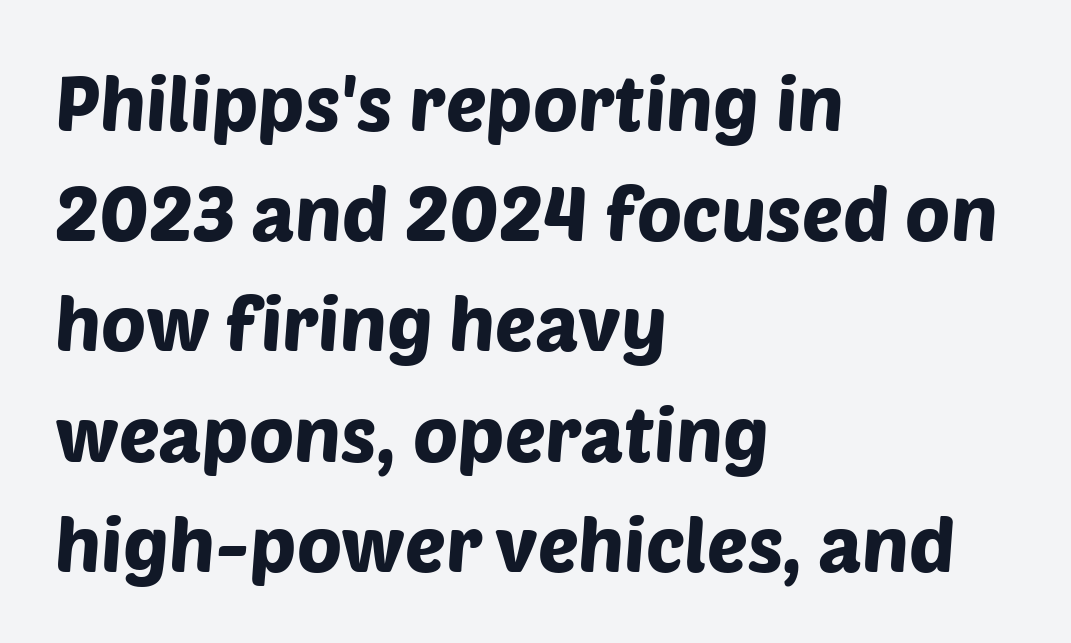
Horizontal bands of white between lines are of average thickness. Observe the absence of serifs on each vertical stroke in this sample. This rendering uses left alignment, leaving the right contour irregular. Proportional: the letters do not fall into vertical columns. The zone under the glyphs is completely vacant. How are the letters spaced? Ordinarily, with no added tracking.
